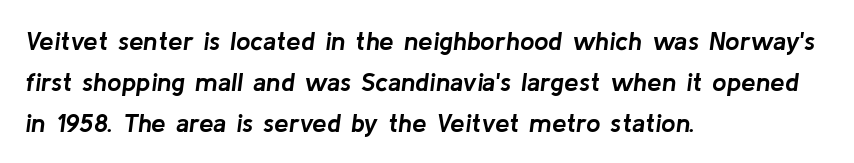
{"italic": "yes", "lean": "right", "slant_degrees": 8, "bold": "yes", "underline": "no", "align": "left", "line_spacing": "normal", "line_spacing_ratio": 1.57, "letter_spacing": "normal", "letter_spacing_em": 0.0, "glyph_px": 26}
